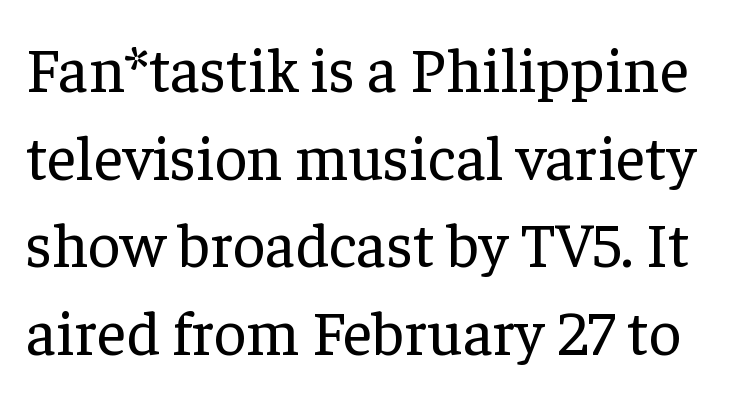
You could call the tracking neutral — neither tight nor loose. Is this a heavy cut? Hardly; it is regular or lighter. You can tell it's not italic because the verticals are truly vertical. Think of a printed novel: that variable character pitch is what you see here. This block has exactly the height ordinary leading produces. Decoration check: the copy has no underline.
